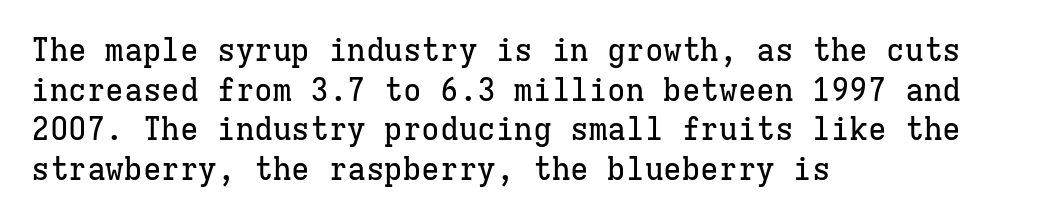
Caption: multi-line text, flush left, ragged right. Tall strokes in this sample are plumb rather than angled. The passage shown has conventional tracking throughout. Font category for this specimen: serif. Rule under the text: the space is simply empty.
